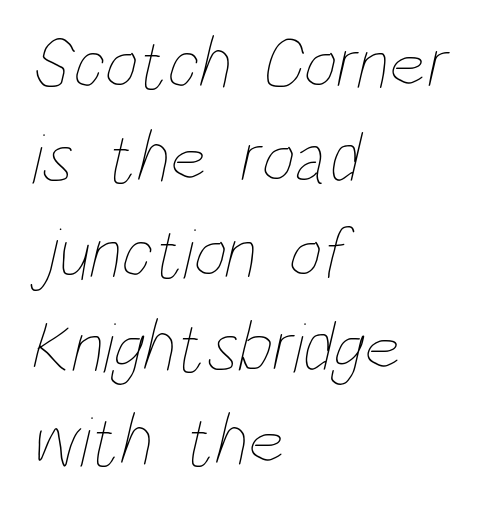
Q: Is the text bold? A: No.
Q: Is the text underlined? A: No.
Q: How is the paragraph aligned? A: Left-aligned.
Q: Is the spacing between letters normal or unusually wide? A: Normal.
Q: Is the spacing between lines tight, normal or loose? A: Normal.
Q: Width (condensed, normal, or wide)? A: Condensed.
Q: Stroke contrast? A: Low.
Q: x-height? A: Large.
Q: Monospaced? A: No.
